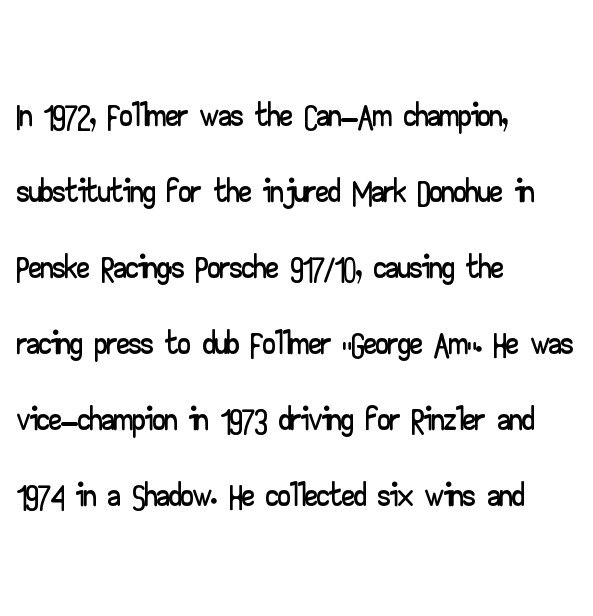
Is this a fixed-width face? No — the glyphs have proportional, varying widths. The setting favours the left margin, as ordinary paragraphs usually do. Look at the bottom of the vertical strokes: they stop flat, with no serifs. Unmarked baselines from the first word to the last. Whoever set this chose a conventional vertical rhythm. The face used here is rendered with its standard letterfit.
